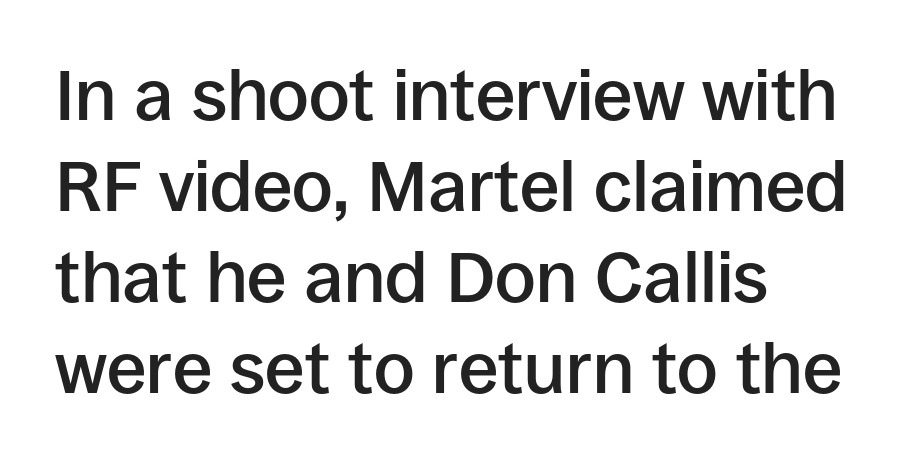
Q: Is the text bold? A: Semi-bold.
Q: Is the text italic (slanted)? A: No, it is upright.
Q: Is the typeface a serif or a sans-serif typeface? A: Sans-serif.
Q: Is the text underlined? A: No.
Q: How is the paragraph aligned? A: Left-aligned.
Q: Is the spacing between letters normal or unusually wide? A: Normal.
Q: Is the spacing between lines tight, normal or loose? A: Normal.
Q: Width (condensed, normal, or wide)? A: Normal.
Q: Stroke contrast? A: Low.
Q: x-height? A: Large.
Q: Monospaced? A: No.
